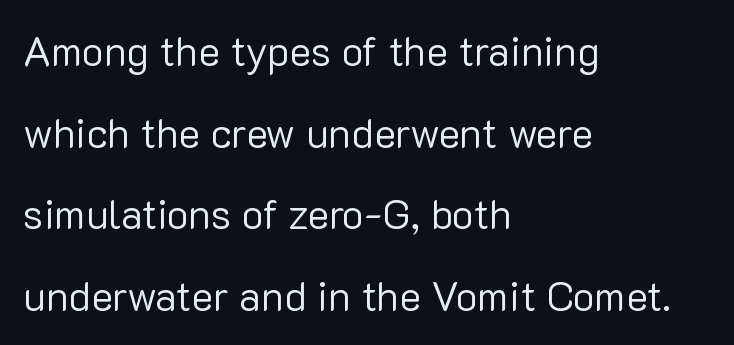
The image shows 41 px regular-weight sans-serif type, upright; set left-aligned, loose line spacing (1.99x), normal letter spacing, not underlined; low stroke contrast and a medium x-height.
